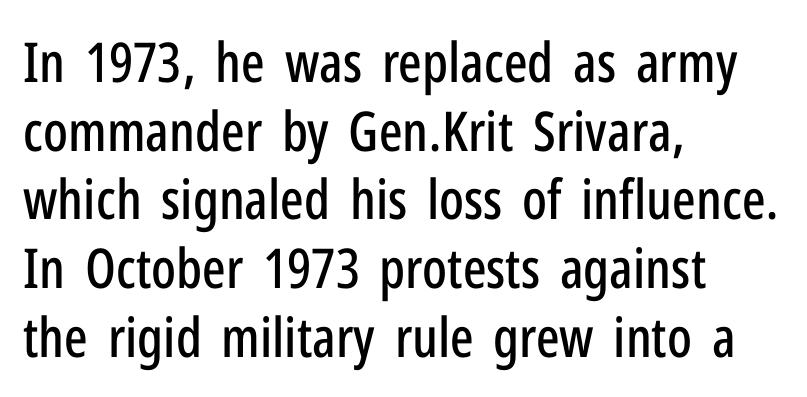
The image shows 55 px condensed sans-serif type, upright; set left-aligned, normal line spacing (1.25x), normal letter spacing, not underlined; low stroke contrast and a medium x-height.
